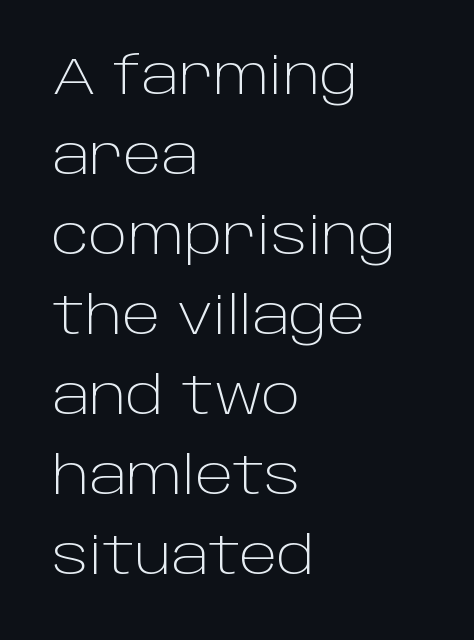
The image shows 52 px light sans-serif type, upright; set left-aligned, normal line spacing (1.54x), normal letter spacing, not underlined; low stroke contrast and a large x-height.
